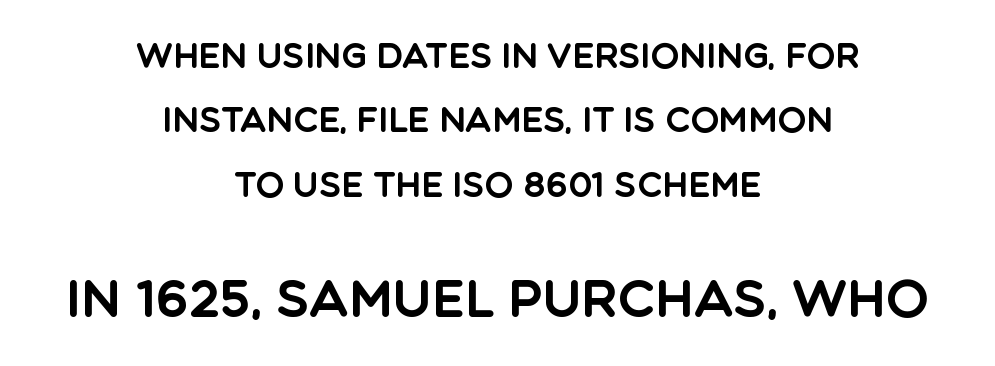
The image shows 51 px sans-serif type, upright; set centered, line spacing 1.89x, normal letter spacing, not underlined; the second (bottom) block is 1.5x larger; a large x-height.
